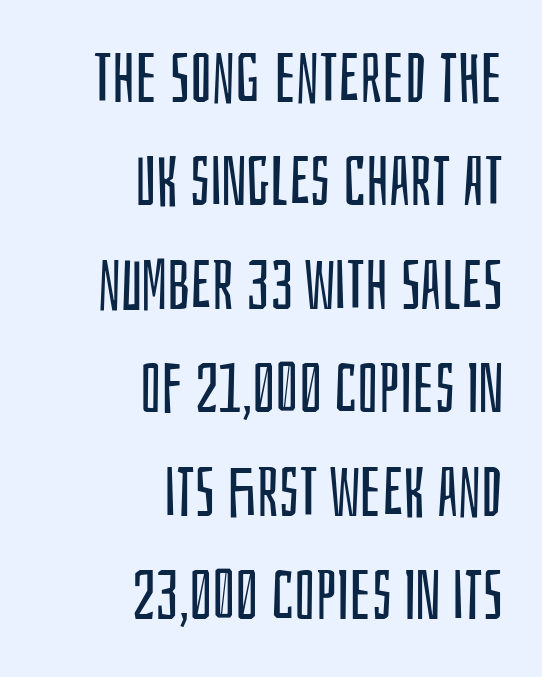
The image shows 69 px regular-weight, condensed sans-serif type, upright; set right-aligned, normal line spacing (1.5x), normal letter spacing, not underlined; low stroke contrast and a large x-height.
